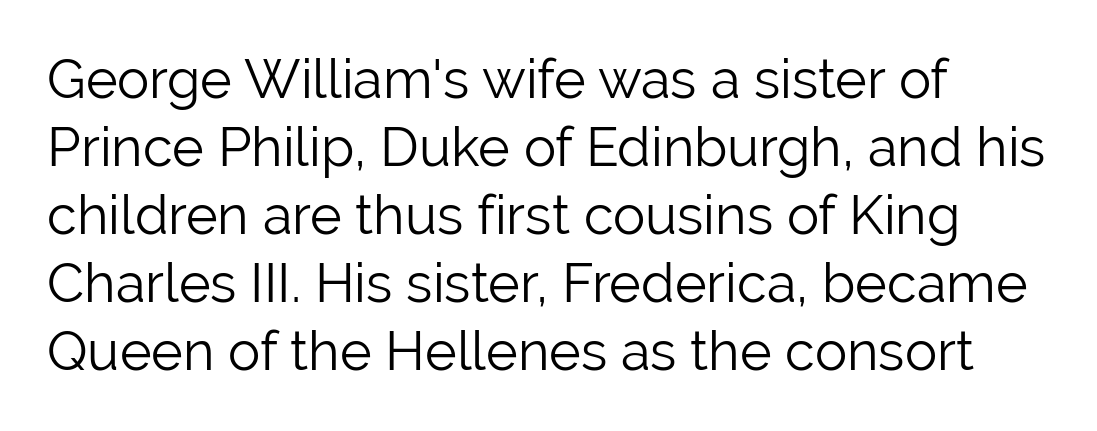
These lines are composed in type without serifs. Counters stay open thanks to moderate or lighter strokes. Lines of text with bare space underneath. Characters remain perfectly vertical along every line. Regarding leading, the lines here are spaced in the standard way. A typesetter would call this proportional, since set widths differ per character.
